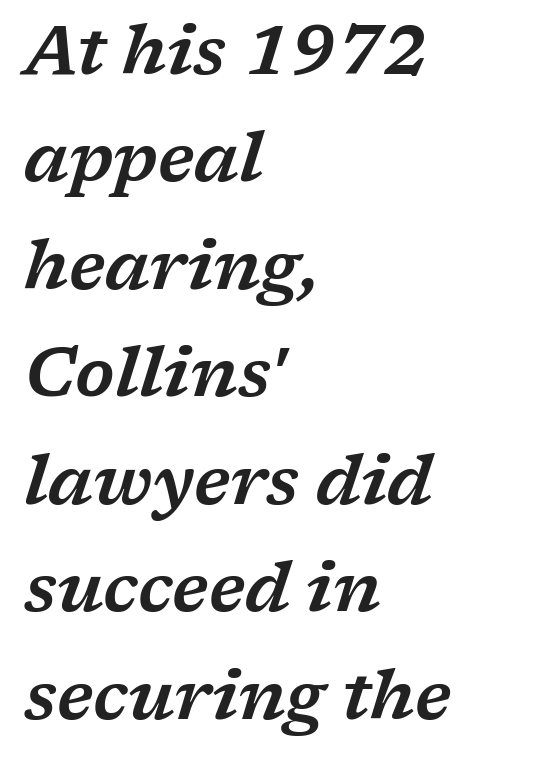
Q: Is the text italic (slanted)? A: Yes, it leans right by about 17 degrees.
Q: Is the typeface a serif or a sans-serif typeface? A: Serif.
Q: Is the text underlined? A: No.
Q: How is the paragraph aligned? A: Left-aligned.
Q: Is the spacing between letters normal or unusually wide? A: Normal.
Q: Is the spacing between lines tight, normal or loose? A: Normal.
Q: Width (condensed, normal, or wide)? A: Wide.
Q: Stroke contrast? A: Low.
Q: x-height? A: Medium.
Q: Monospaced? A: No.
